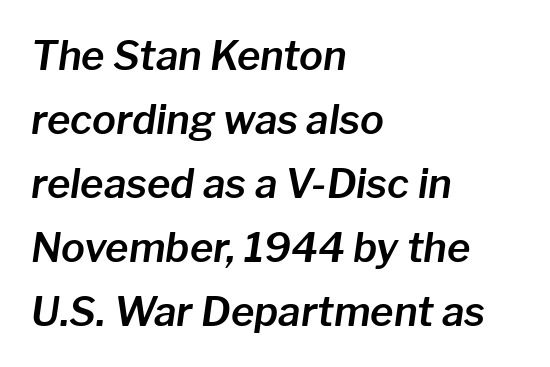
{"italic": "yes", "lean": "right", "slant_degrees": 8, "width": "normal", "stroke_contrast": "low", "x_height": "medium", "monospaced": "no", "underline": "no", "align": "left", "line_spacing": "normal", "line_spacing_ratio": 1.6, "letter_spacing": "normal", "letter_spacing_em": 0.0, "glyph_px": 40}
